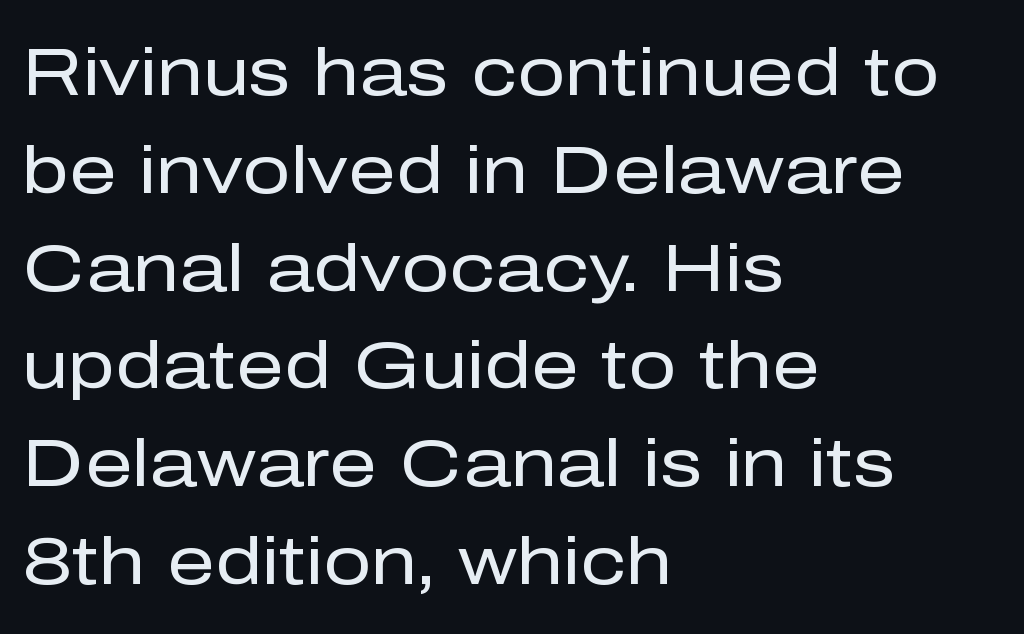
The image shows 67 px regular-weight sans-serif type, upright; set left-aligned, normal line spacing (1.46x), normal letter spacing, not underlined; low stroke contrast and a medium x-height.
